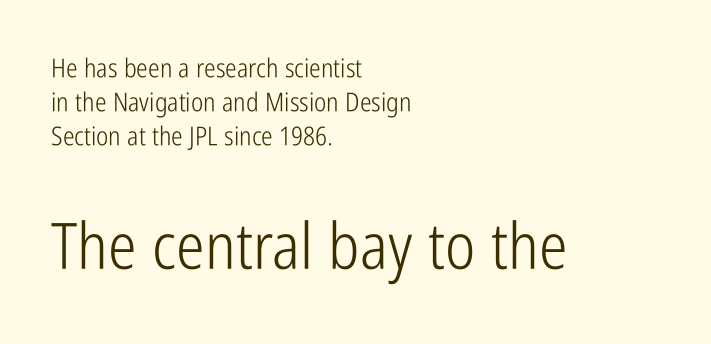
Every row of glyphs begins at an identical x-position on the left. This rendering employs a face without finishing strokes, i.e., a sans-serif. The letterforms sit shoulder to shoulder at normal distance. Regarding leading, the lines here are spaced in the standard way. Visually, the bottom section dominates because its glyphs are scaled up. Has an underline been added? It has not.
